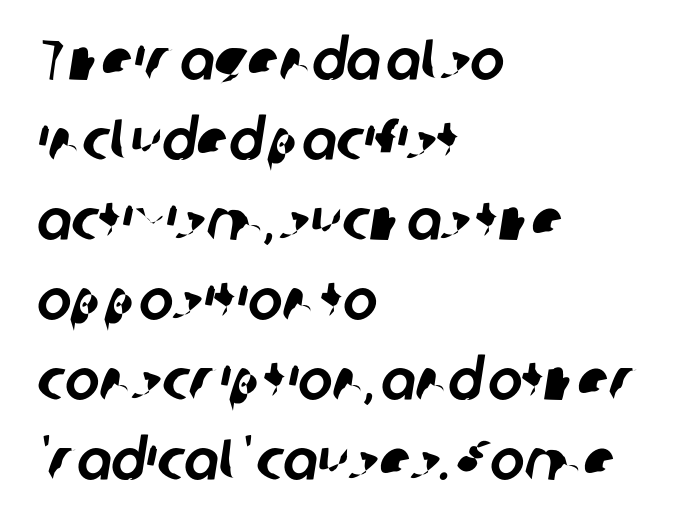
The image shows 58 px sans-serif type; set left-aligned, normal line spacing (1.38x), normal letter spacing, not underlined; low stroke contrast and a medium x-height.
